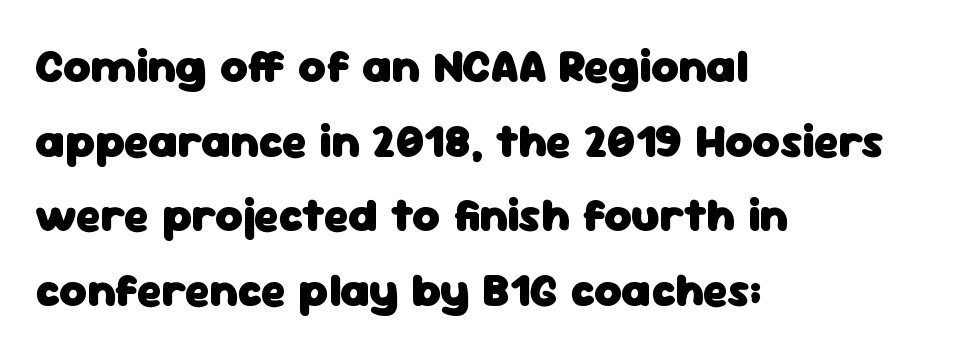
Q: Is the text bold? A: Yes.
Q: Is the text italic (slanted)? A: No, it is upright.
Q: Is the typeface a serif or a sans-serif typeface? A: Sans-serif.
Q: Is the text underlined? A: No.
Q: How is the paragraph aligned? A: Left-aligned.
Q: Is the spacing between letters normal or unusually wide? A: Normal.
Q: Is the spacing between lines tight, normal or loose? A: Normal.
Q: Width (condensed, normal, or wide)? A: Normal.
Q: Stroke contrast? A: Low.
Q: x-height? A: Medium.
Q: Monospaced? A: No.
